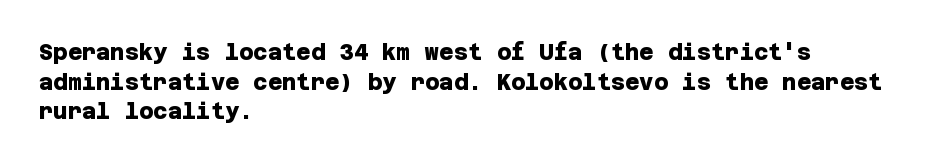
{"bold": "yes", "underline": "no", "align": "left", "line_spacing": "normal", "line_spacing_ratio": 1.35, "letter_spacing": "normal", "letter_spacing_em": 0.0, "glyph_px": 22}
